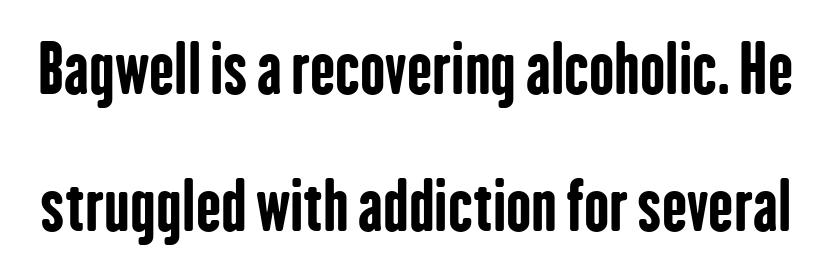
Observe the absence of serifs on each vertical stroke in this sample. Honestly, there is no underline to notice here at all. Summary of weight: heavy, a full bold. No italicization has been applied; the sample stays upright. Is this a fixed-width face? No — the glyphs have proportional, varying widths. What stands out about the letter spacing? Nothing — it is the standard amount.
